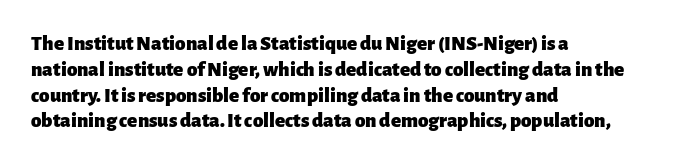
Q: Is the text bold? A: Yes.
Q: Is the text italic (slanted)? A: No, it is upright.
Q: Is the text underlined? A: No.
Q: How is the paragraph aligned? A: Left-aligned.
Q: Is the spacing between letters normal or unusually wide? A: Normal.
